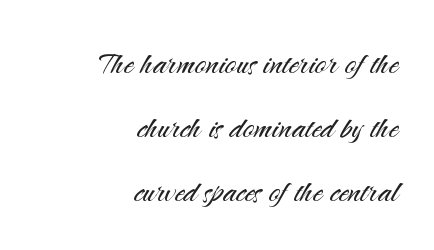
Q: Is the text bold? A: No.
Q: Is the text italic (slanted)? A: Yes.
Q: Is the typeface a serif or a sans-serif typeface? A: Sans-serif.
Q: Is the text underlined? A: No.
Q: How is the paragraph aligned? A: Right-aligned.
Q: Is the spacing between letters normal or unusually wide? A: Normal.
Q: Is the spacing between lines tight, normal or loose? A: Normal.
Q: Width (condensed, normal, or wide)? A: Normal.
Q: Stroke contrast? A: Medium.
Q: x-height? A: Small.
Q: Monospaced? A: No.
